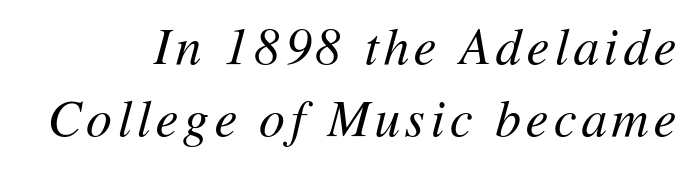
{"italic": "yes", "lean": "right", "slant_degrees": 11, "bold": "no", "weight": "regular", "width": "normal", "stroke_contrast": "medium", "x_height": "medium", "monospaced": "no", "underline": "no", "align": "right", "line_spacing": "normal", "line_spacing_ratio": 1.41, "glyph_px": 51}
